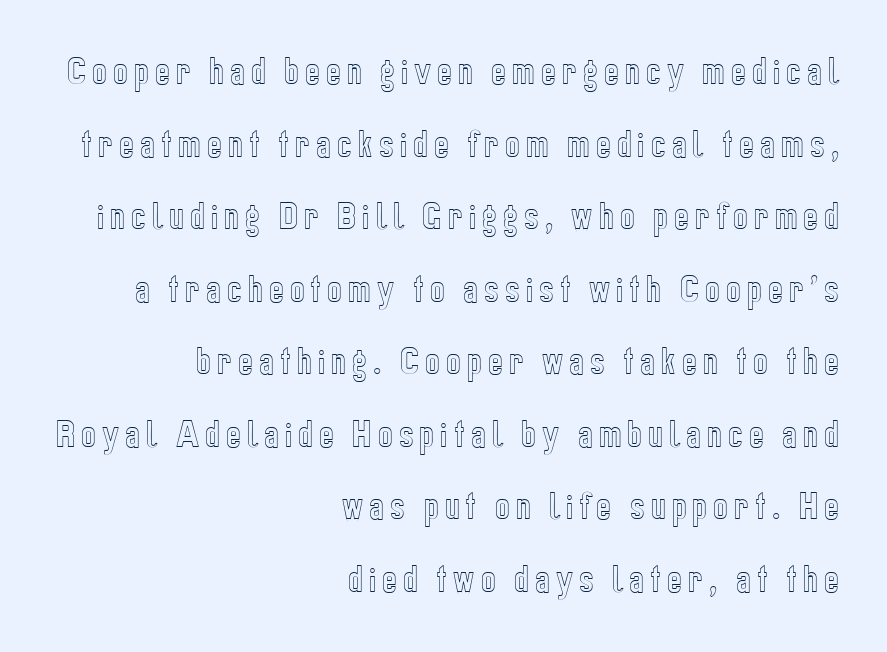
Q: Is the text italic (slanted)? A: No, it is upright.
Q: Is the text underlined? A: No.
Q: How is the paragraph aligned? A: Right-aligned.
Q: Is the spacing between letters normal or unusually wide? A: Unusually wide.
Q: Is the spacing between lines tight, normal or loose? A: Loose.
Q: Width (condensed, normal, or wide)? A: Condensed.
Q: x-height? A: Medium.
Q: Monospaced? A: No.
